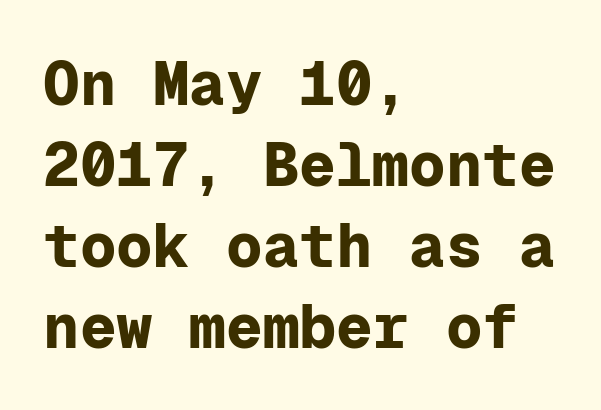
Q: Is the text bold? A: Yes.
Q: Is the text italic (slanted)? A: No, it is upright.
Q: Is the typeface a serif or a sans-serif typeface? A: Sans-serif.
Q: Is the text underlined? A: No.
Q: How is the paragraph aligned? A: Left-aligned.
Q: Is the spacing between letters normal or unusually wide? A: Normal.
Q: Is the spacing between lines tight, normal or loose? A: Normal.
Q: Width (condensed, normal, or wide)? A: Normal.
Q: Stroke contrast? A: Low.
Q: x-height? A: Medium.
Q: Monospaced? A: Yes.
